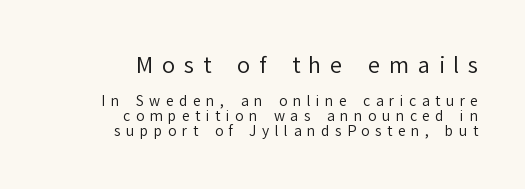
Q: Is the text bold? A: No.
Q: Is the text italic (slanted)? A: No, it is upright.
Q: Is the text underlined? A: No.
Q: How is the paragraph aligned? A: Right-aligned.
Q: Is the spacing between letters normal or unusually wide? A: Unusually wide.
Q: Is the spacing between lines tight, normal or loose? A: Tight.
Q: Which block of text is set in a larger size, the first (top) or the second (bottom)? A: The first (top) one.
